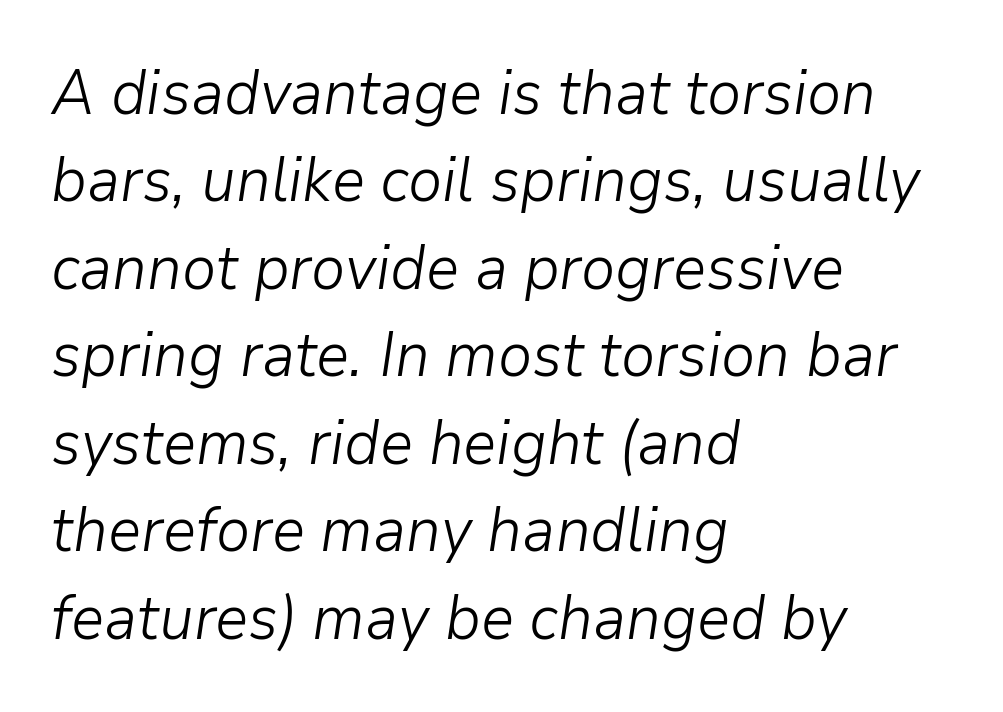
Casual observation: everything's shoved over to the left. Just letters on the line, the space beneath them empty. A typesetter would call this leading conventional body-copy spacing. A typesetter would call this zero additional tracking. Weight: in the light-to-regular range.
